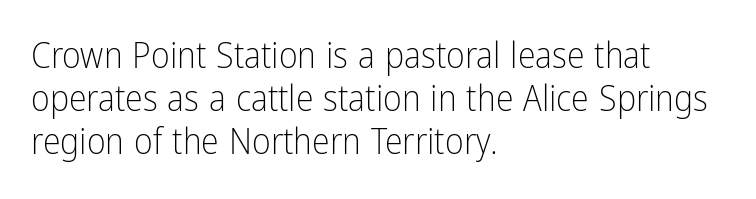
The image shows 36 px light, condensed sans-serif type, upright; set left-aligned, line spacing 1.2x, normal letter spacing, not underlined; low stroke contrast and a medium x-height.
